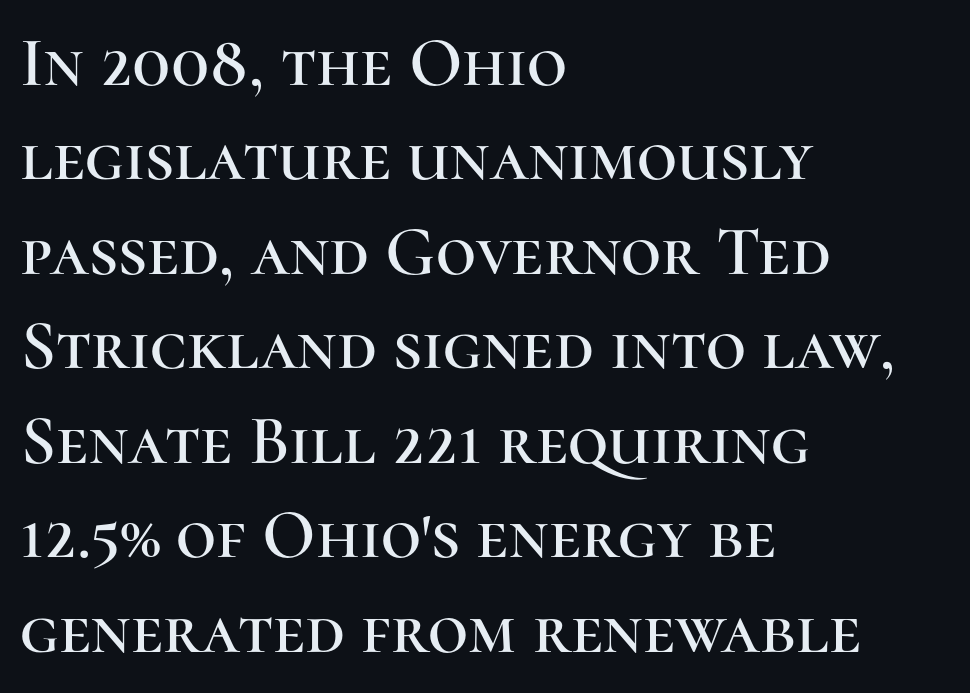
The image shows 70 px serif type, upright; set left-aligned, normal line spacing (1.35x), normal letter spacing, not underlined; high stroke contrast and a medium x-height.
